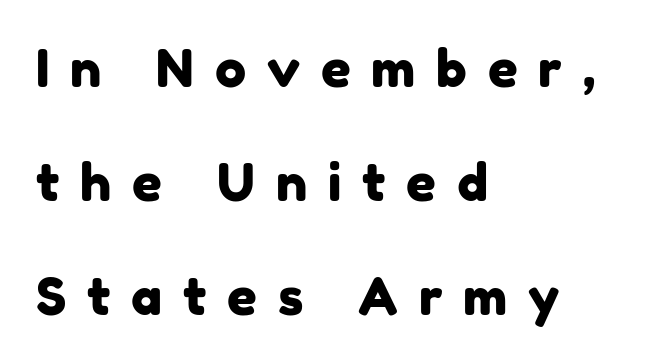
Q: Is the typeface a serif or a sans-serif typeface? A: Sans-serif.
Q: Is the text underlined? A: No.
Q: How is the paragraph aligned? A: Left-aligned.
Q: Is the spacing between letters normal or unusually wide? A: Unusually wide.
Q: Is the spacing between lines tight, normal or loose? A: Loose.
Q: Width (condensed, normal, or wide)? A: Normal.
Q: Stroke contrast? A: Low.
Q: x-height? A: Medium.
Q: Monospaced? A: No.
